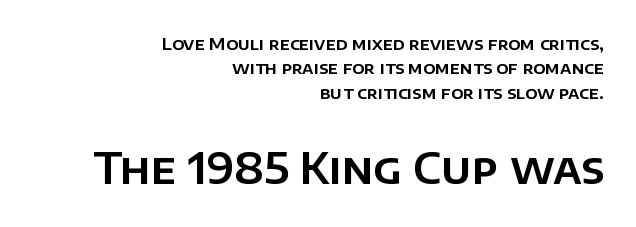
The passage shown has conventional tracking throughout. Decoration check: the copy has no underline. Varying glyph widths throughout — classic text-font behaviour. Is this a sans? Yes — the strokes have no serifs. Notice how descenders clear the ascenders below comfortably — that's standard leading. Notice how the passage keeps a crisp vertical edge on the right only.
